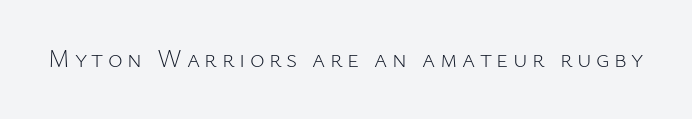
{"italic": "no", "bold": "no", "underline": "no", "glyph_px": 25}
